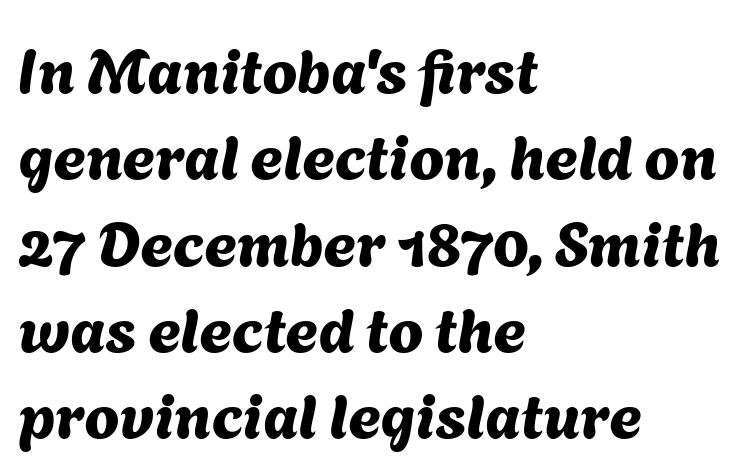
{"serif": "no", "width": "normal", "stroke_contrast": "medium", "x_height": "medium", "monospaced": "no", "underline": "no", "align": "left", "line_spacing": "normal", "line_spacing_ratio": 1.37, "letter_spacing": "normal", "letter_spacing_em": 0.0, "glyph_px": 63}
